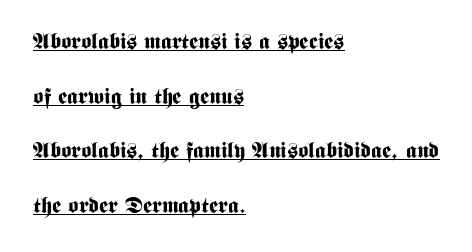
The image shows 22 px bold type, upright; set left-aligned, loose line spacing (2.48x), normal letter spacing, underlined.
